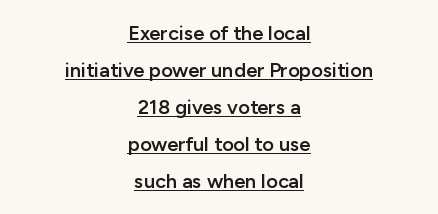
Q: Is the text bold? A: Semi-bold.
Q: Is the text italic (slanted)? A: No, it is upright.
Q: Is the text underlined? A: Yes.
Q: How is the paragraph aligned? A: Centered.
Q: Is the spacing between letters normal or unusually wide? A: Normal.
